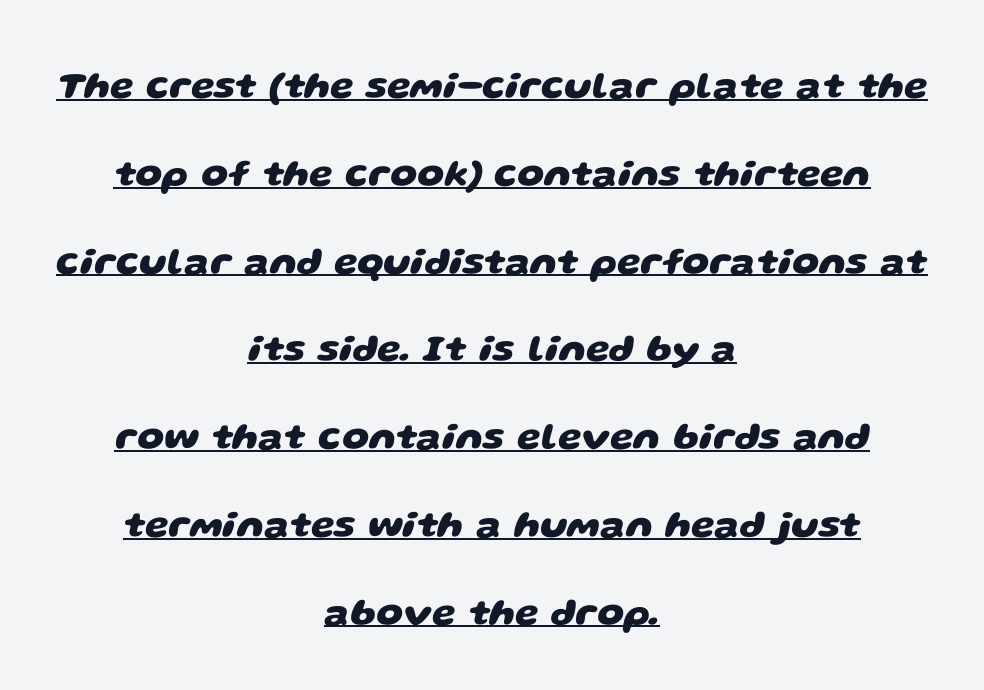
The glyphs have the mass of a bold cut. Words appear dense and cohesive because spacing is normal. Check the space under the baseline: a stroke is drawn there. Notice the wide empty band between every row — that's loose leading. Nope, no serifs anywhere on these letters.
